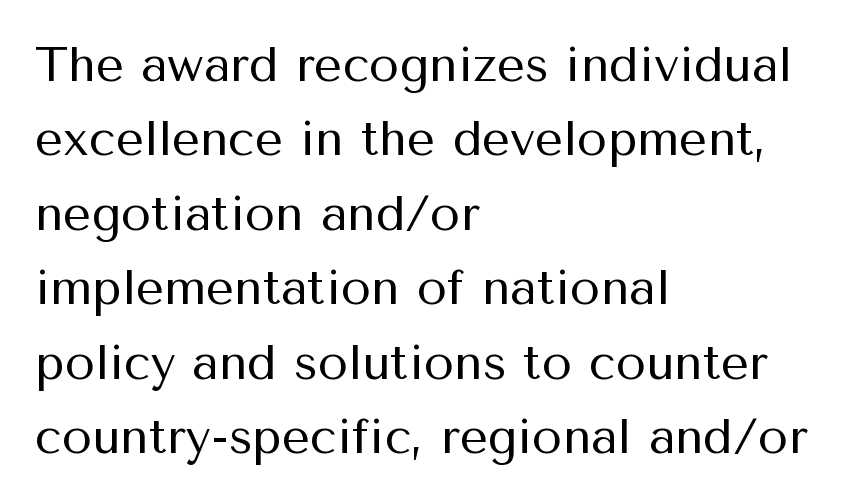
Is this a heavy cut? Hardly; it is regular or lighter. The letters stand straight up with perfectly vertical stems. Horizontal alignment here is leftward, the default for most running prose. Is this a fixed-width face? No — the glyphs have proportional, varying widths. The text was rendered using a sans face with plain stroke endings. Look at the tracking — it's just the regular setting, nothing added.
